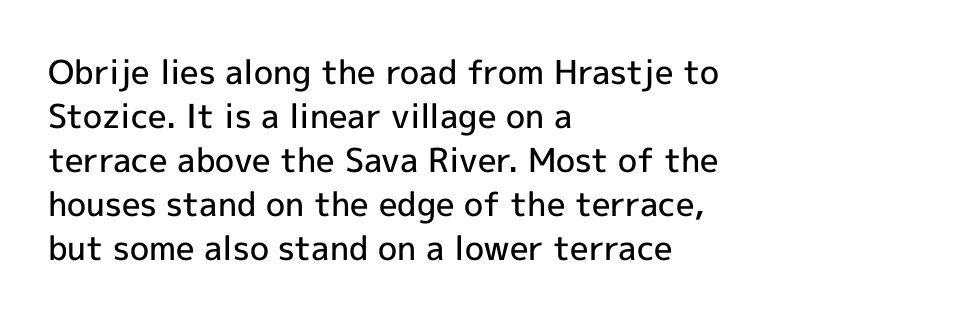
The image shows 33 px semibold sans-serif type, upright; set left-aligned, normal line spacing (1.33x), normal letter spacing, not underlined; a medium x-height.
